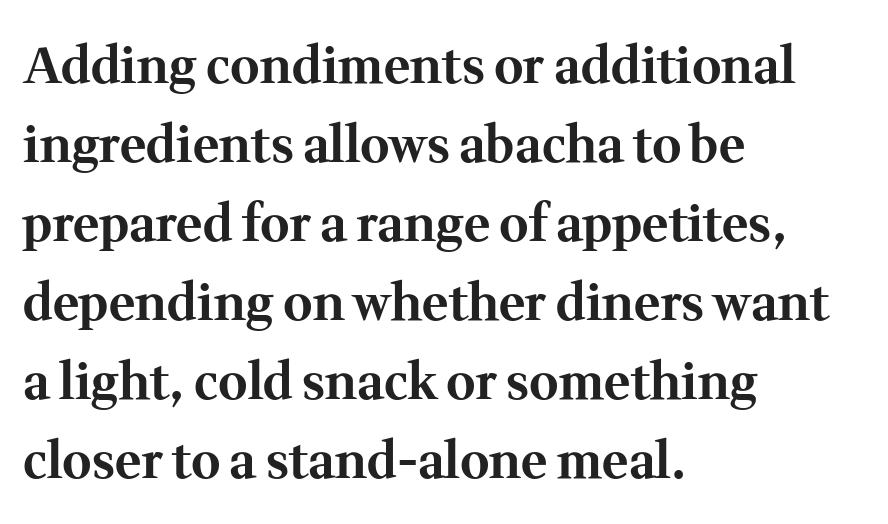
The image shows 50 px bold serif type, upright; set left-aligned, normal line spacing (1.58x), normal letter spacing, not underlined; medium stroke contrast and a medium x-height.
